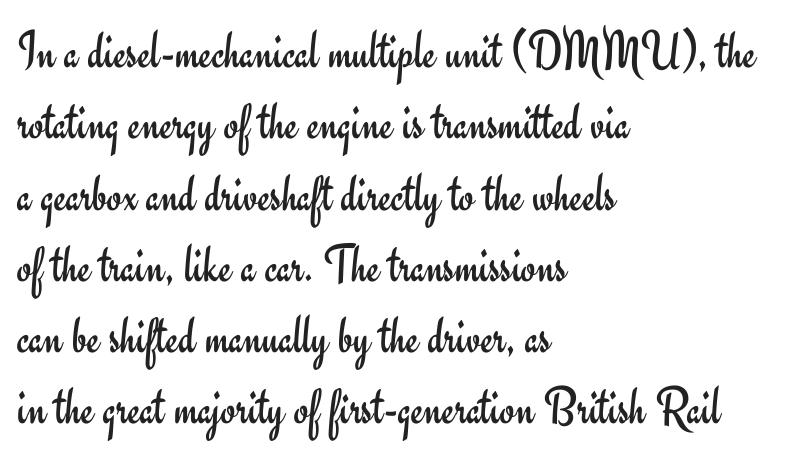
{"serif": "no", "bold": "no", "weight": "regular", "width": "normal", "stroke_contrast": "low", "x_height": "small", "monospaced": "no", "underline": "no", "align": "left", "line_spacing": "normal", "line_spacing_ratio": 1.32, "letter_spacing": "normal", "letter_spacing_em": 0.0, "glyph_px": 54}
